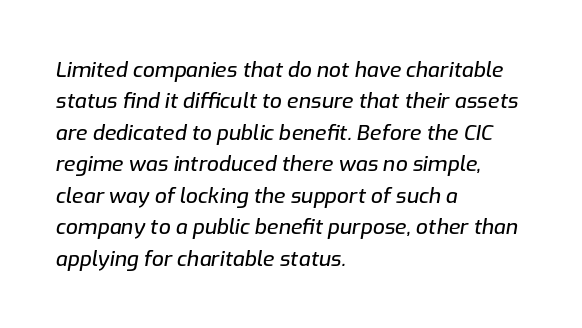
The image shows 21 px text type, italic (leaning right); set left-aligned, normal line spacing (1.5x), normal letter spacing, not underlined.
